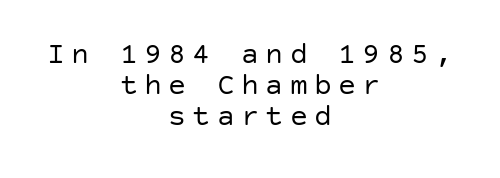
Q: Is the text bold? A: No.
Q: Is the text italic (slanted)? A: No, it is upright.
Q: Is the typeface a serif or a sans-serif typeface? A: Sans-serif.
Q: Is the text underlined? A: No.
Q: How is the paragraph aligned? A: Centered.
Q: Is the spacing between letters normal or unusually wide? A: Unusually wide.
Q: Is the spacing between lines tight, normal or loose? A: Tight.
Q: Width (condensed, normal, or wide)? A: Normal.
Q: Stroke contrast? A: Low.
Q: x-height? A: Large.
